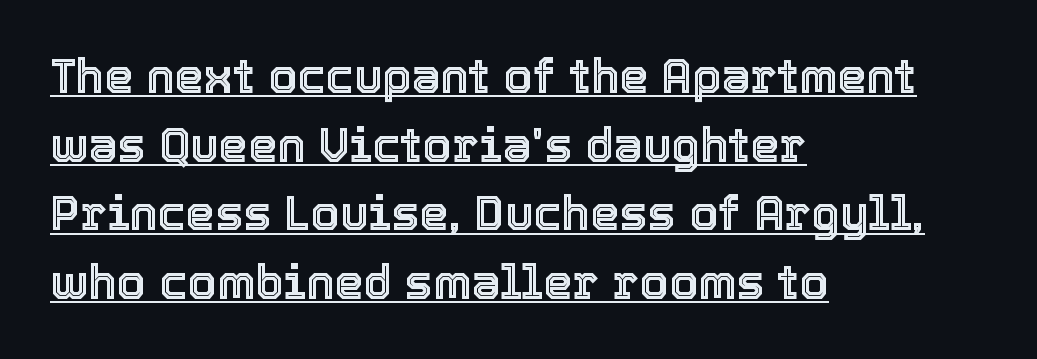
Q: Is the text italic (slanted)? A: No, it is upright.
Q: Is the text underlined? A: Yes.
Q: How is the paragraph aligned? A: Left-aligned.
Q: Is the spacing between letters normal or unusually wide? A: Normal.
Q: Is the spacing between lines tight, normal or loose? A: Normal.
Q: Width (condensed, normal, or wide)? A: Normal.
Q: x-height? A: Medium.
Q: Monospaced? A: No.
